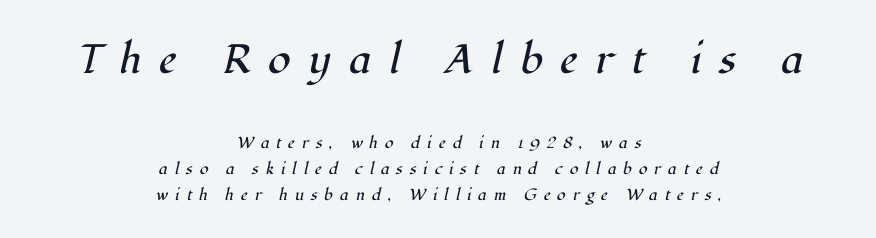
{"serif": "yes", "italic": "yes", "lean": "right", "slant_degrees": 12, "bold": "no", "weight": "regular", "width": "normal", "stroke_contrast": "high", "x_height": "medium", "monospaced": "no", "underline": "no", "align": "center", "line_spacing": "normal", "line_spacing_ratio": 1.63, "letter_spacing": "wide", "letter_spacing_em": 0.43, "larger_block": "first", "size_ratio": 2.56, "glyph_px": 41}
